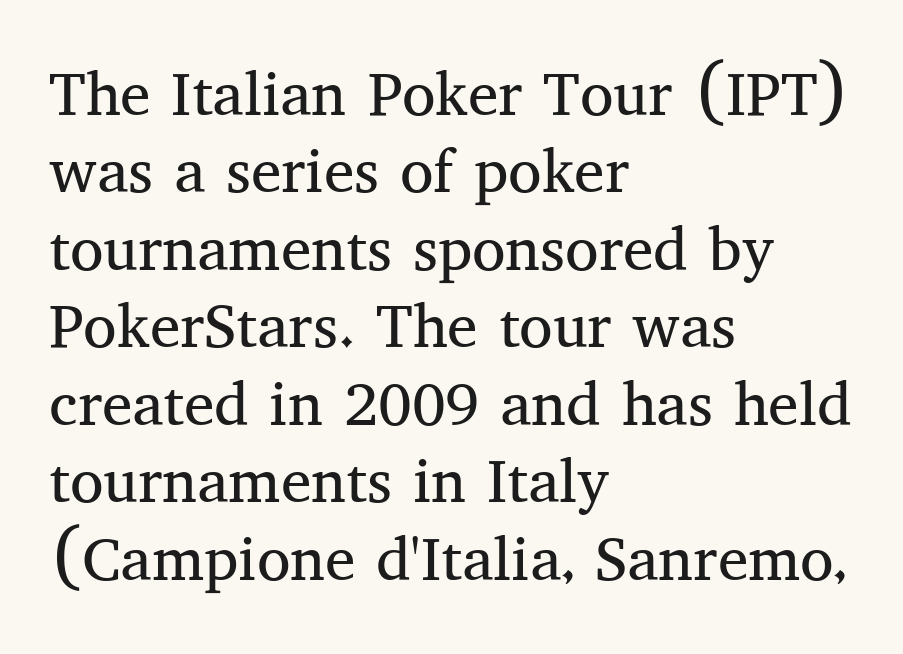
A quiet, ordinary-to-light weight characterises the typeface. Is there much room between lines? A standard amount, neither cramped nor airy. Ascenders rise straight up at ninety degrees. This sample uses a serif face.
